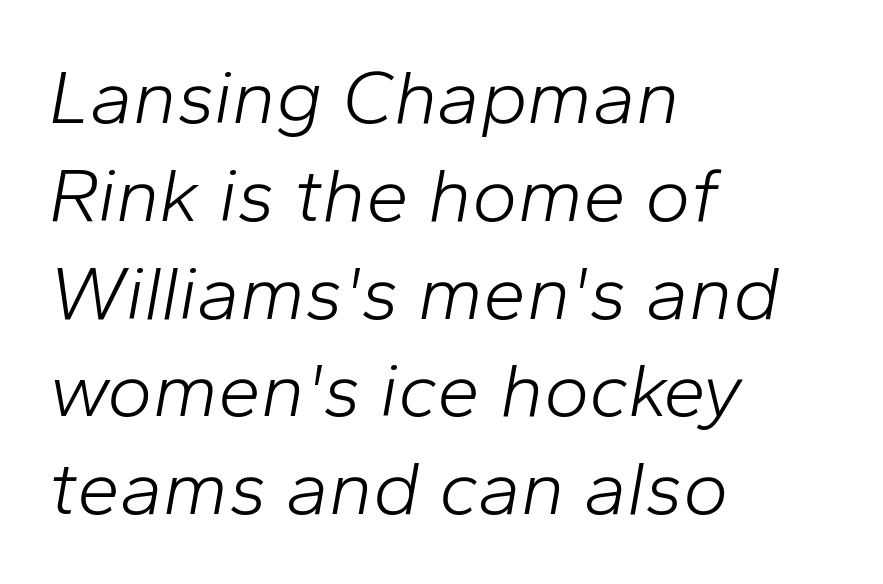
{"italic": "yes", "lean": "right", "slant_degrees": 10, "bold": "no", "weight": "light", "width": "normal", "stroke_contrast": "low", "x_height": "medium", "monospaced": "no", "underline": "no", "align": "left", "line_spacing": "normal", "line_spacing_ratio": 1.27, "letter_spacing": "normal", "letter_spacing_em": 0.0, "glyph_px": 77}
